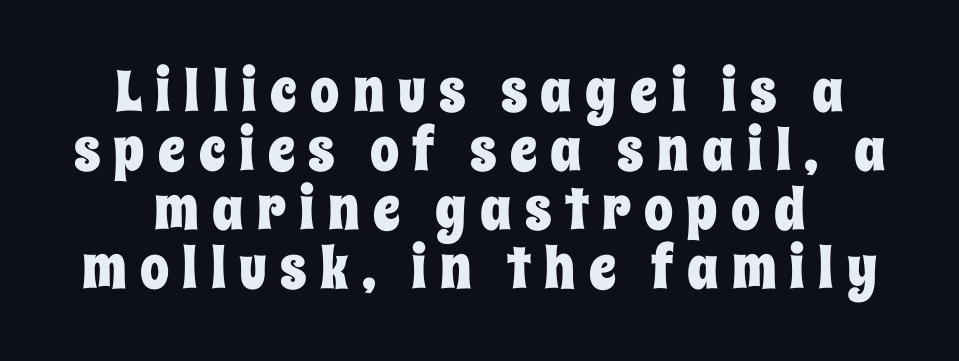
Each word looks stretched out because of the extra space between its letters. A typesetter would call this proportional, since set widths differ per character. The leading is snug, giving the passage a crowded texture. The baseline area is clear.
